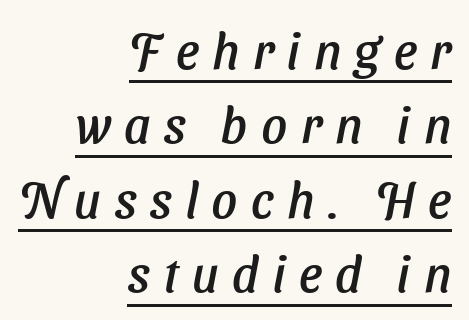
{"width": "normal", "stroke_contrast": "low", "x_height": "medium", "monospaced": "no", "underline": "yes", "align": "right", "line_spacing": "normal", "line_spacing_ratio": 1.49, "letter_spacing": "wide", "letter_spacing_em": 0.27, "glyph_px": 50}
